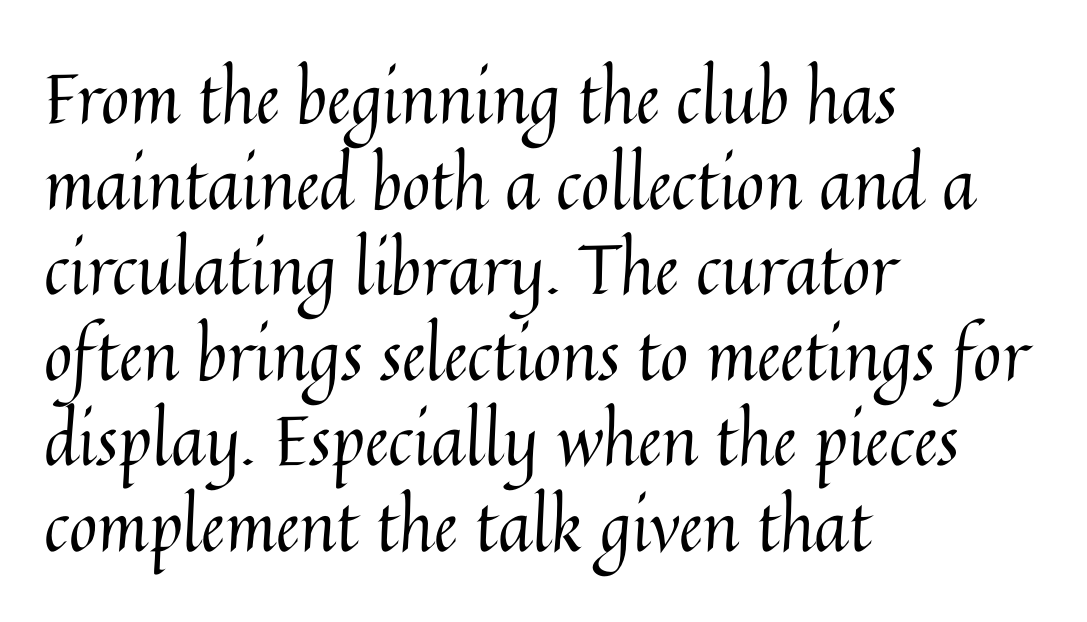
Underlining? Definitely not there. Varying glyph widths throughout — classic text-font behaviour. Compared with a centered layout, this one pins lines to the left instead.
